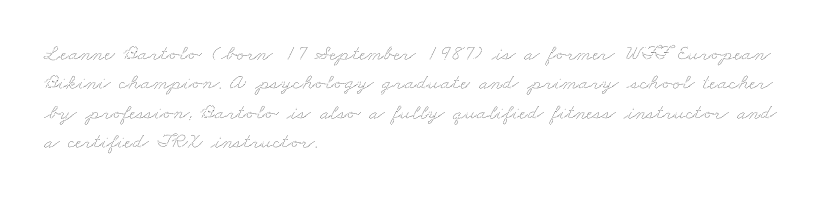
Q: Is the text underlined? A: No.
Q: How is the paragraph aligned? A: Left-aligned.
Q: Is the spacing between letters normal or unusually wide? A: Normal.
Q: Is the spacing between lines tight, normal or loose? A: Normal.
